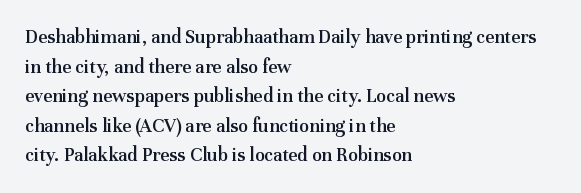
{"italic": "no", "bold": "semi", "underline": "no", "align": "left", "line_spacing": "normal", "line_spacing_ratio": 1.48, "letter_spacing": "normal", "letter_spacing_em": 0.0, "glyph_px": 20}
